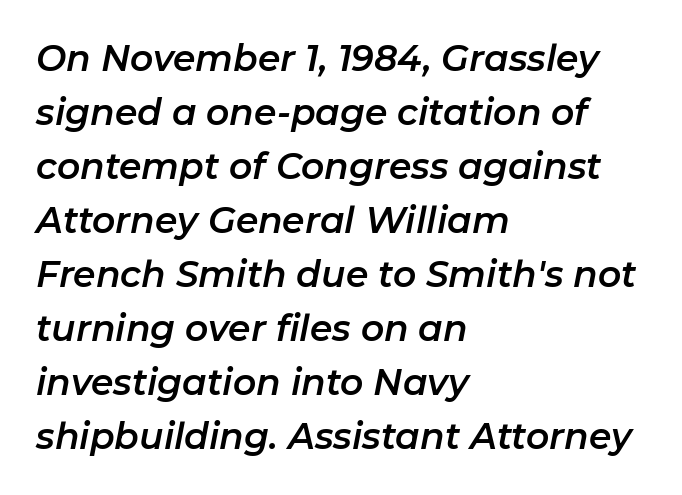
Q: Is the text italic (slanted)? A: Yes, it leans right by about 11 degrees.
Q: Is the text underlined? A: No.
Q: How is the paragraph aligned? A: Left-aligned.
Q: Is the spacing between letters normal or unusually wide? A: Normal.
Q: Is the spacing between lines tight, normal or loose? A: Normal.
Q: Width (condensed, normal, or wide)? A: Normal.
Q: Stroke contrast? A: Low.
Q: x-height? A: Medium.
Q: Monospaced? A: No.
